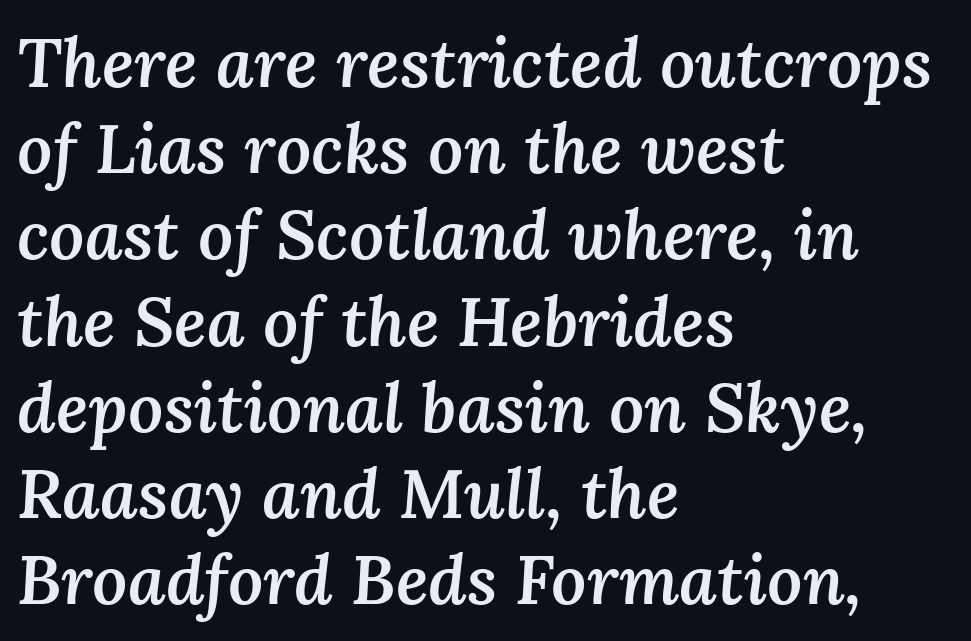
{"italic": "yes", "lean": "right", "slant_degrees": 3, "bold": "semi", "weight": "semibold", "width": "normal", "stroke_contrast": "medium", "x_height": "medium", "monospaced": "no", "underline": "no", "align": "left", "line_spacing": "normal", "line_spacing_ratio": 1.25, "letter_spacing": "normal", "letter_spacing_em": 0.0, "glyph_px": 69}
